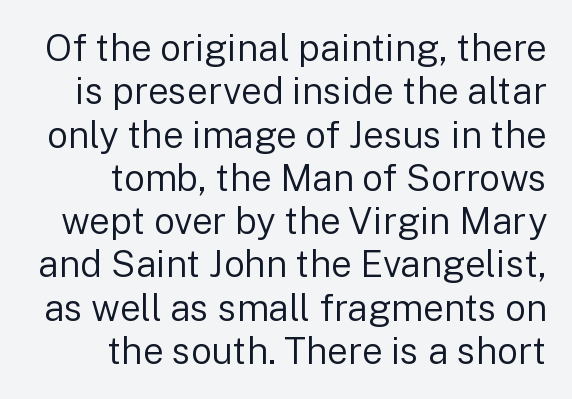
Q: Is the text bold? A: No.
Q: Is the text italic (slanted)? A: No, it is upright.
Q: Is the typeface a serif or a sans-serif typeface? A: Sans-serif.
Q: Is the text underlined? A: No.
Q: How is the paragraph aligned? A: Right-aligned.
Q: Is the spacing between letters normal or unusually wide? A: Normal.
Q: Width (condensed, normal, or wide)? A: Normal.
Q: Stroke contrast? A: Low.
Q: x-height? A: Medium.
Q: Monospaced? A: No.
